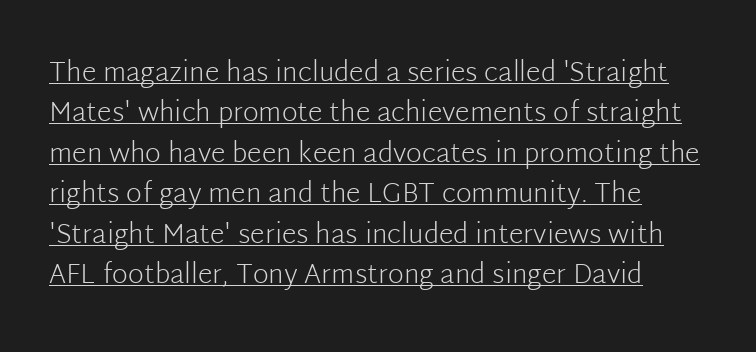
The image shows 27 px text type, upright; set left-aligned, normal line spacing (1.5x), normal letter spacing, underlined.
